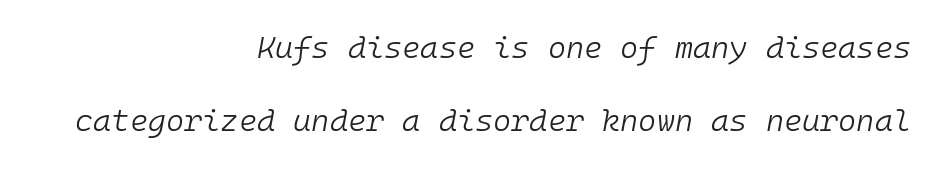
The image shows 31 px light type, italic (leaning right), monospaced; set right-aligned, loose line spacing (2.36x), normal letter spacing, not underlined; low stroke contrast and a medium x-height.
